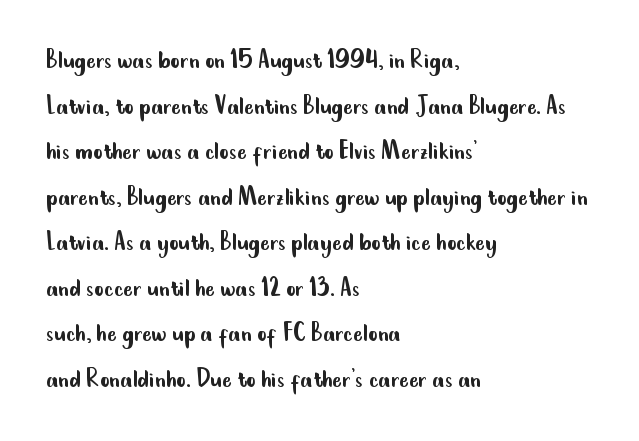
{"serif": "no", "italic": "no", "bold": "no", "weight": "regular", "width": "condensed", "stroke_contrast": "low", "x_height": "small", "monospaced": "no", "underline": "no", "align": "left", "line_spacing": "normal", "line_spacing_ratio": 1.57, "letter_spacing": "normal", "letter_spacing_em": 0.0, "glyph_px": 29}
